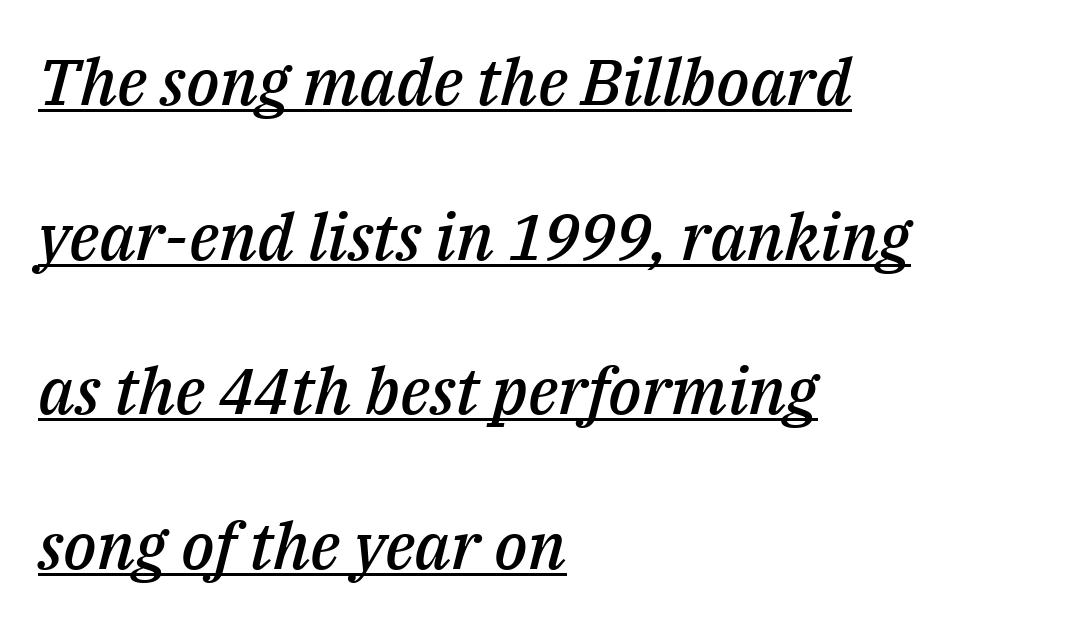
Q: Is the text bold? A: Semi-bold.
Q: Is the text italic (slanted)? A: Yes, it leans right by about 14 degrees.
Q: Is the text underlined? A: Yes.
Q: How is the paragraph aligned? A: Left-aligned.
Q: Is the spacing between letters normal or unusually wide? A: Normal.
Q: Is the spacing between lines tight, normal or loose? A: Loose.
Q: Width (condensed, normal, or wide)? A: Normal.
Q: Stroke contrast? A: Medium.
Q: x-height? A: Medium.
Q: Monospaced? A: No.
